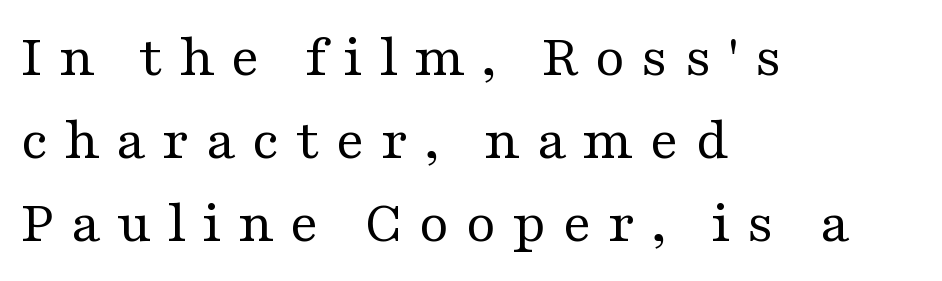
The image shows 61 px regular-weight, wide serif type, upright; set left-aligned, normal line spacing (1.36x), unusually wide letter spacing (+0.26 em), not underlined; medium stroke contrast and a medium x-height.
